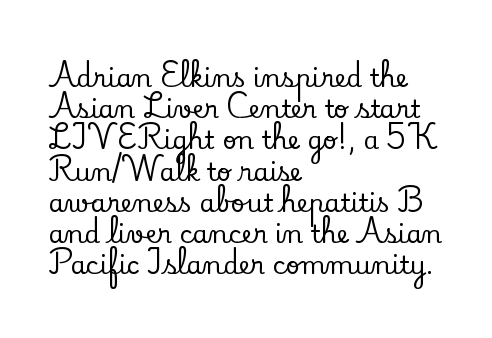
If you drew a line through each stem, it would be perfectly vertical. Leading: standard. The setting favours the left margin, as ordinary paragraphs usually do. Nobody touched the tracking dial on this one. Lines of text with bare space underneath.
